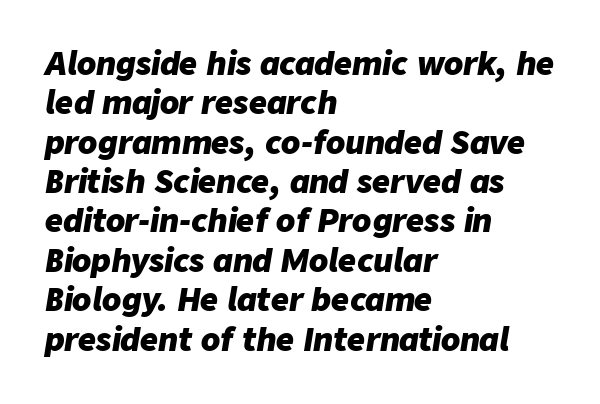
{"italic": "yes", "lean": "right", "slant_degrees": 9, "bold": "yes", "weight": "heavy", "width": "normal", "stroke_contrast": "low", "x_height": "medium", "monospaced": "no", "underline": "no", "align": "left", "line_spacing": "normal", "line_spacing_ratio": 1.27, "letter_spacing": "normal", "letter_spacing_em": 0.0, "glyph_px": 31}
